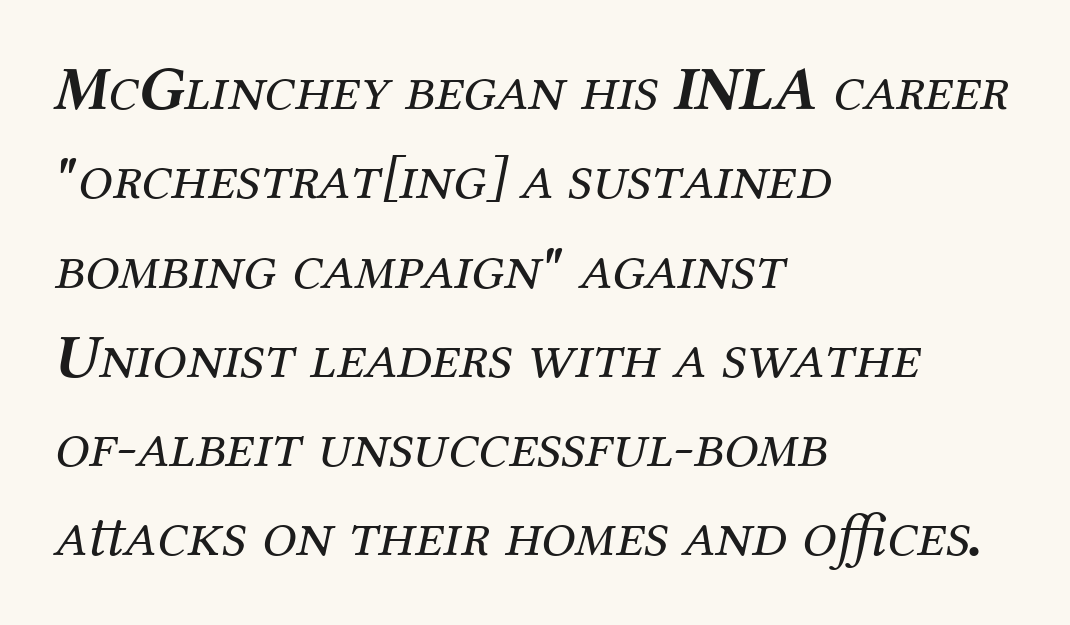
{"serif": "yes", "italic": "yes", "lean": "right", "slant_degrees": 12, "bold": "no", "weight": "regular", "width": "normal", "stroke_contrast": "medium", "x_height": "medium", "monospaced": "no", "underline": "no", "align": "left", "line_spacing": "normal", "line_spacing_ratio": 1.44, "letter_spacing": "normal", "letter_spacing_em": 0.0, "glyph_px": 62}
